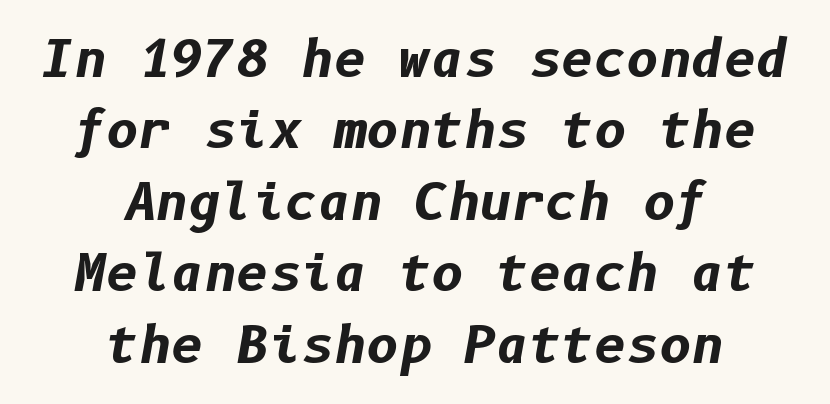
{"italic": "yes", "lean": "right", "slant_degrees": 10, "bold": "yes", "weight": "bold", "width": "normal", "stroke_contrast": "low", "x_height": "medium", "underline": "no", "align": "center", "line_spacing": "normal", "line_spacing_ratio": 1.43, "letter_spacing": "normal", "letter_spacing_em": 0.0, "glyph_px": 50}
